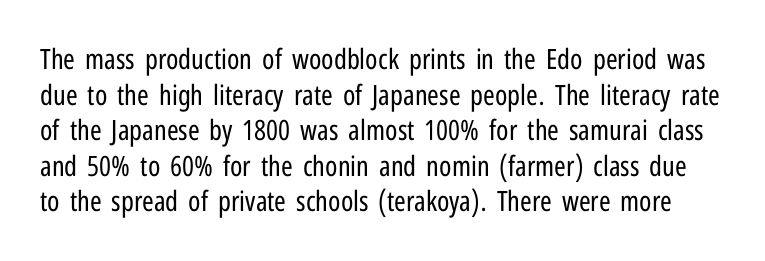
{"serif": "no", "italic": "no", "bold": "no", "weight": "regular", "width": "condensed", "stroke_contrast": "low", "x_height": "medium", "monospaced": "no", "underline": "no", "line_spacing": "normal", "line_spacing_ratio": 1.27, "letter_spacing": "normal", "letter_spacing_em": 0.0, "glyph_px": 28}
